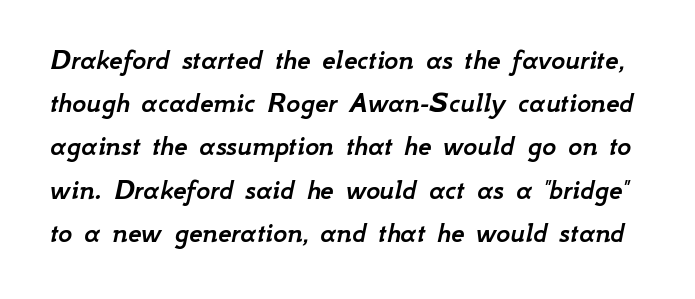
{"italic": "yes", "lean": "right", "slant_degrees": 12, "width": "normal", "stroke_contrast": "low", "x_height": "small", "monospaced": "no", "underline": "no", "line_spacing": "normal", "line_spacing_ratio": 1.44, "letter_spacing": "normal", "letter_spacing_em": 0.0, "glyph_px": 30}
